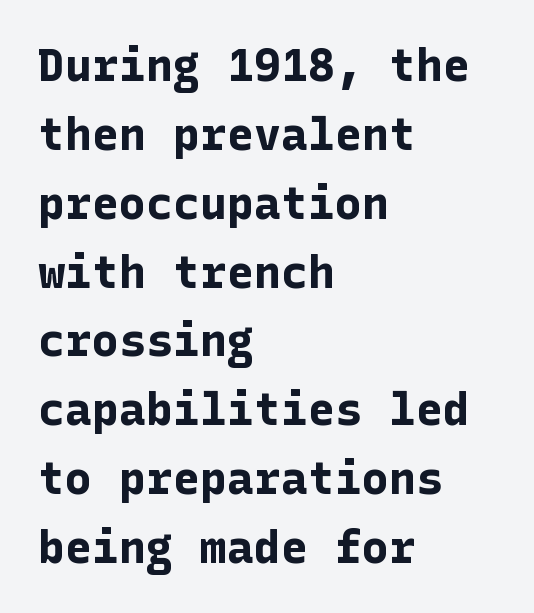
{"serif": "no", "italic": "no", "bold": "yes", "weight": "bold", "width": "normal", "stroke_contrast": "low", "x_height": "medium", "underline": "no", "align": "left", "line_spacing": "normal", "line_spacing_ratio": 1.53, "letter_spacing": "normal", "letter_spacing_em": 0.0, "glyph_px": 45}
